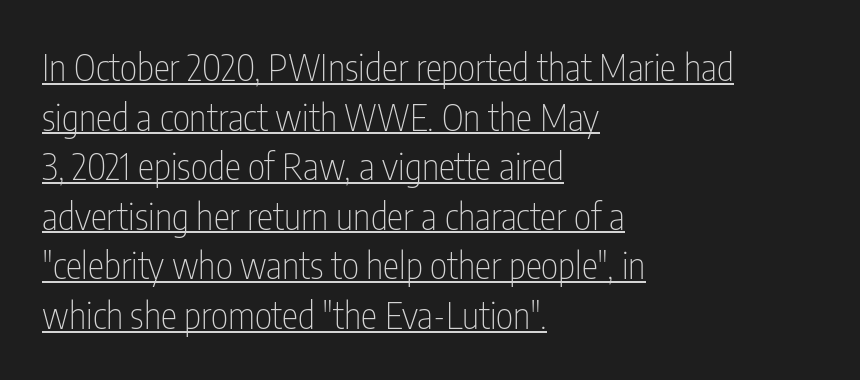
{"serif": "no", "italic": "no", "bold": "no", "weight": "thin", "width": "condensed", "stroke_contrast": "low", "x_height": "medium", "monospaced": "no", "underline": "yes", "align": "left", "line_spacing": "normal", "line_spacing_ratio": 1.34, "letter_spacing": "normal", "letter_spacing_em": 0.0, "glyph_px": 37}
